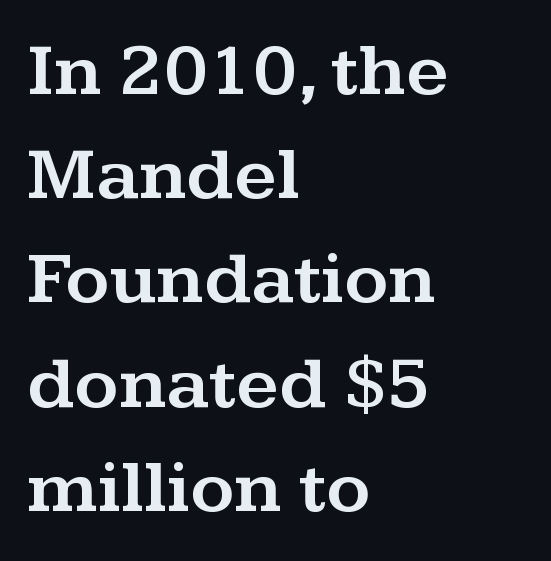
The specimen reads as upright at a glance. The foot of each line stays bare and open. The lines are quadded left. Character widths vary here, with narrow letters taking less room than wide ones. Summary of vertical rhythm: regular, with standard interline spacing.
